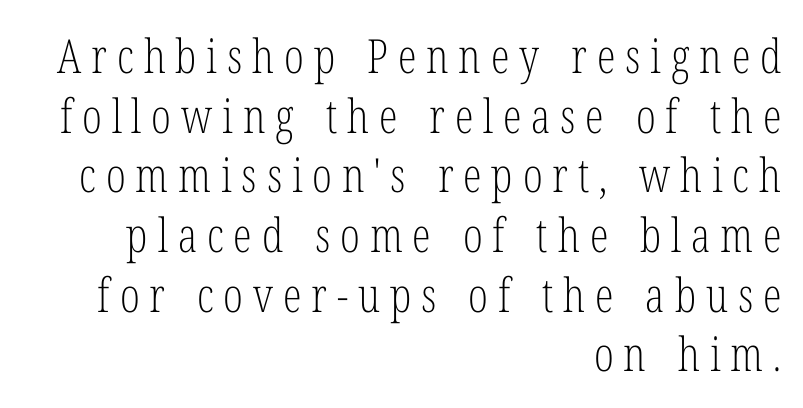
{"serif": "yes", "italic": "no", "bold": "no", "weight": "light", "width": "condensed", "stroke_contrast": "low", "x_height": "medium", "monospaced": "no", "underline": "no", "align": "right", "line_spacing": "normal", "line_spacing_ratio": 1.27, "letter_spacing": "wide", "letter_spacing_em": 0.21, "glyph_px": 47}
